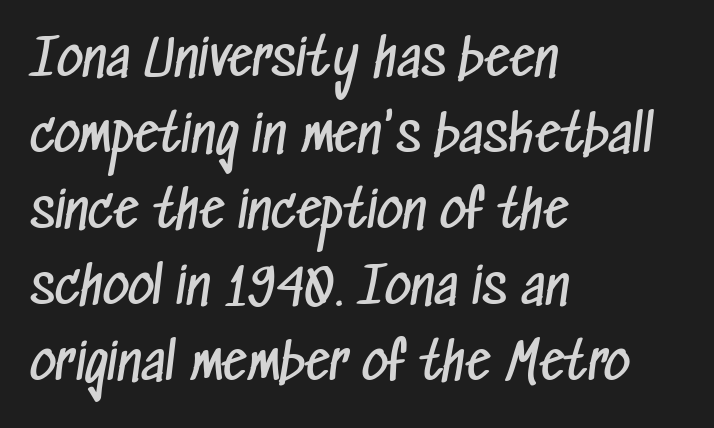
Q: Is the text bold? A: No.
Q: Is the typeface a serif or a sans-serif typeface? A: Sans-serif.
Q: Is the text underlined? A: No.
Q: How is the paragraph aligned? A: Left-aligned.
Q: Is the spacing between letters normal or unusually wide? A: Normal.
Q: Is the spacing between lines tight, normal or loose? A: Normal.
Q: Width (condensed, normal, or wide)? A: Condensed.
Q: Stroke contrast? A: Low.
Q: x-height? A: Medium.
Q: Monospaced? A: No.
